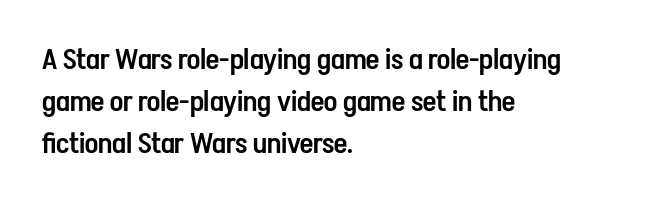
The image shows 29 px semibold, condensed sans-serif type, upright; set left-aligned, normal line spacing (1.45x), normal letter spacing, not underlined; low stroke contrast and a medium x-height.
